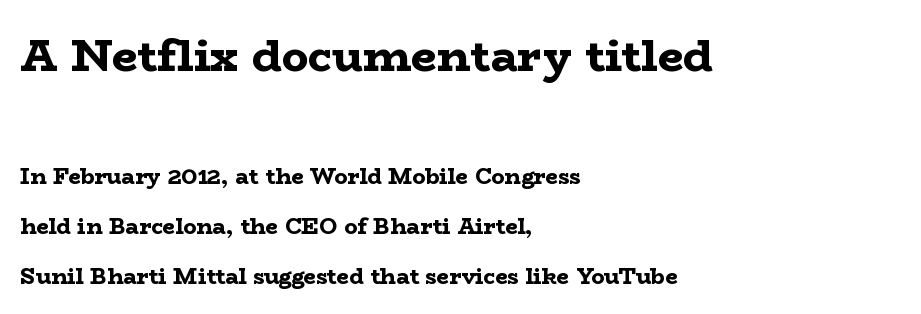
These lines keep a tight, regular rhythm from letter to letter. Here the designer chose a conventional face with non-uniform glyph widths. This is the regular roman posture of the typeface. You could fit nearly another row in the gap between these rows. Each letter's strokes conclude with small projecting serifs. The passage shown is not underscored anywhere.
